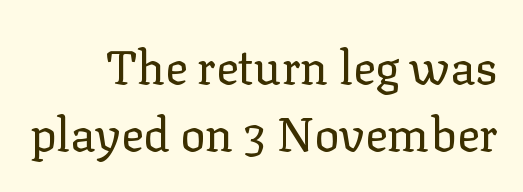
If you measured baseline to baseline, you'd find a middling distance. Caption: face not bold, strokes unweighted. Spacing between characters is what you'd get straight out of the box. The passage shown is typeset with a serif family. Proportional: the letters do not fall into vertical columns. Quick note: not italic, upright.
